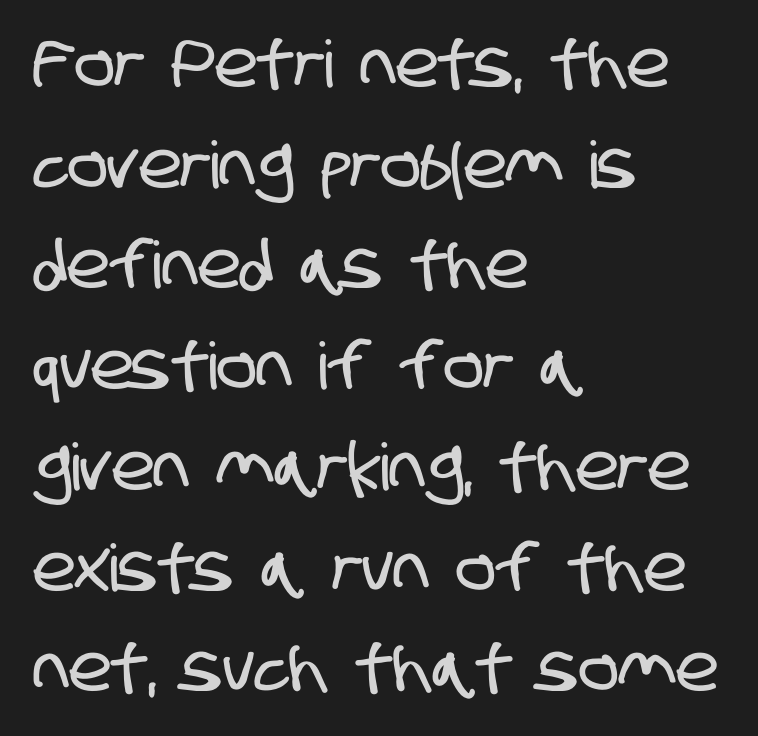
The image shows 65 px condensed sans-serif type; set left-aligned, normal line spacing (1.55x), normal letter spacing, not underlined; low stroke contrast and a large x-height.
